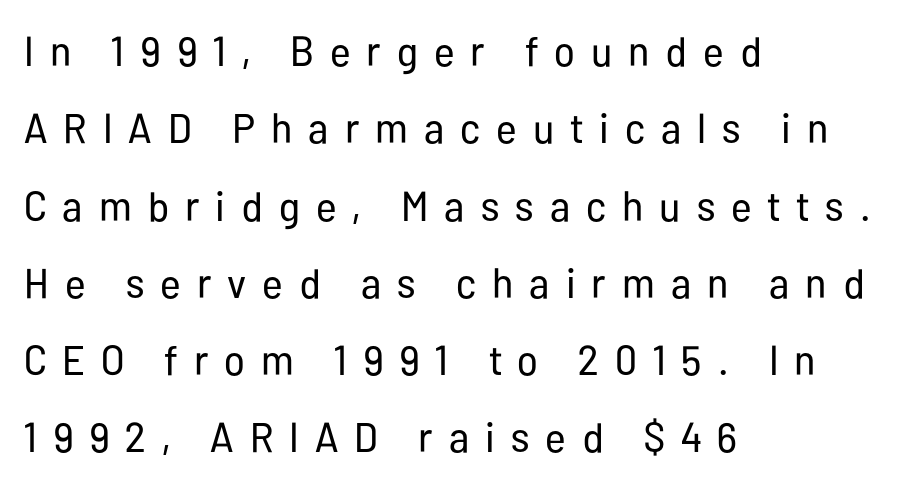
Q: Is the text bold? A: No.
Q: Is the text italic (slanted)? A: No, it is upright.
Q: Is the typeface a serif or a sans-serif typeface? A: Sans-serif.
Q: Is the text underlined? A: No.
Q: How is the paragraph aligned? A: Left-aligned.
Q: Is the spacing between letters normal or unusually wide? A: Unusually wide.
Q: Width (condensed, normal, or wide)? A: Condensed.
Q: Stroke contrast? A: Low.
Q: x-height? A: Medium.
Q: Monospaced? A: No.
